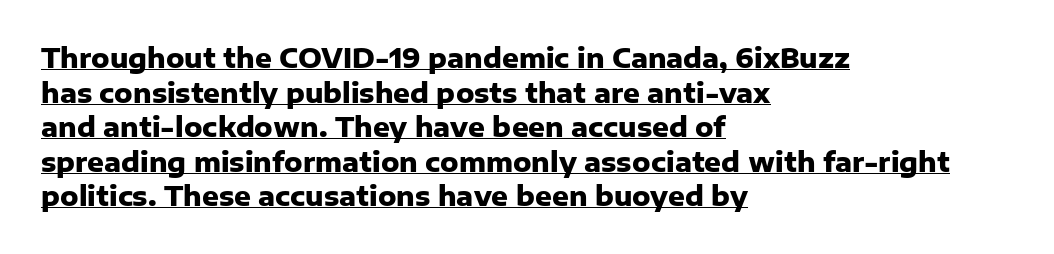
The image shows 26 px bold type, upright; set left-aligned, normal line spacing (1.33x), normal letter spacing, underlined.
